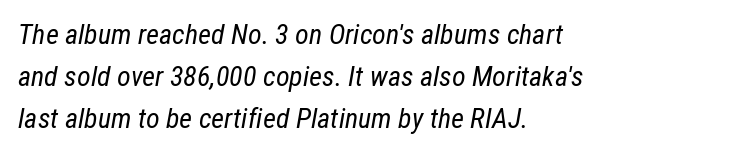
The image shows 28 px regular-weight, condensed type, italic (leaning right); set left-aligned, normal line spacing (1.5x), normal letter spacing, not underlined; low stroke contrast and a medium x-height.
